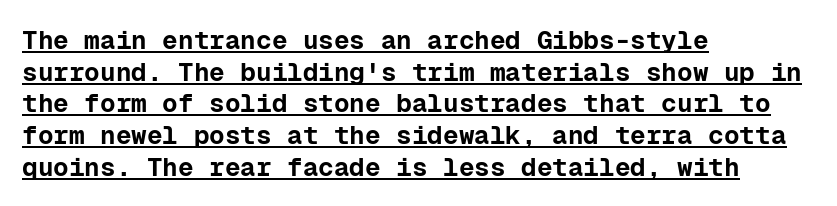
{"italic": "no", "bold": "yes", "underline": "yes", "align": "left", "line_spacing_ratio": 1.22, "letter_spacing": "normal", "letter_spacing_em": 0.0, "glyph_px": 26}
